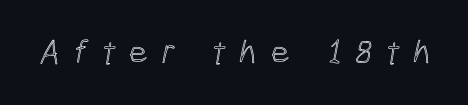
{"width": "condensed", "x_height": "medium", "monospaced": "no", "underline": "no", "letter_spacing": "wide", "letter_spacing_em": 0.4, "glyph_px": 34}
